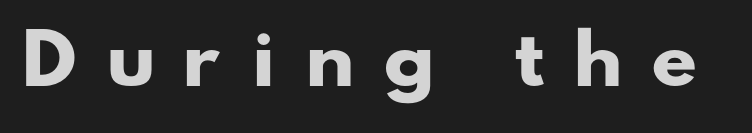
The image shows 67 px heavy, wide sans-serif type; set unusually wide letter spacing (+0.47 em), not underlined; low stroke contrast and a small x-height.
